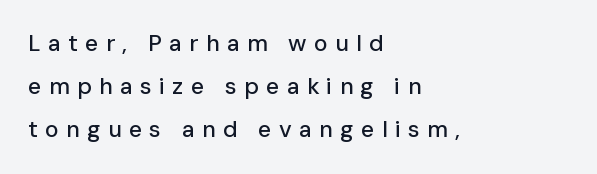
The image shows 23 px text type, upright; set left-aligned, line spacing 1.87x, unusually wide letter spacing (+0.32 em), not underlined.
